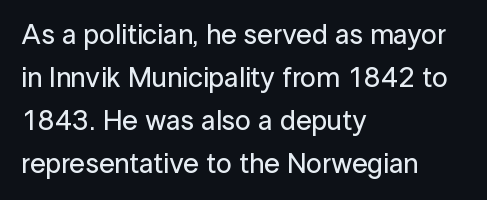
Varying glyph widths throughout — classic text-font behaviour. Only glyphs here, with clear space below each row. The designer went with a sans here, leaving each stem footless. You could call the tracking neutral — neither tight nor loose.
